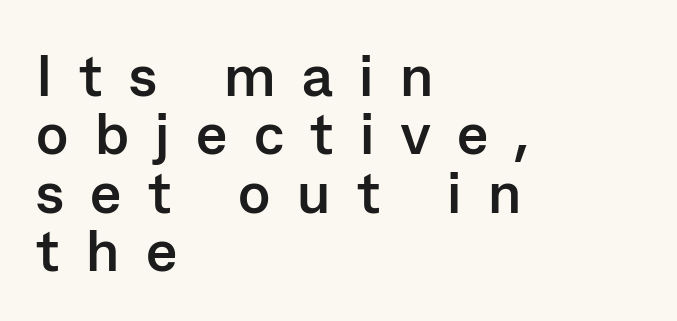
Q: Is the text bold? A: Yes.
Q: Is the text italic (slanted)? A: No, it is upright.
Q: Is the typeface a serif or a sans-serif typeface? A: Sans-serif.
Q: Is the text underlined? A: No.
Q: How is the paragraph aligned? A: Left-aligned.
Q: Is the spacing between letters normal or unusually wide? A: Unusually wide.
Q: Is the spacing between lines tight, normal or loose? A: Tight.
Q: Width (condensed, normal, or wide)? A: Normal.
Q: Stroke contrast? A: Low.
Q: x-height? A: Medium.
Q: Monospaced? A: No.
